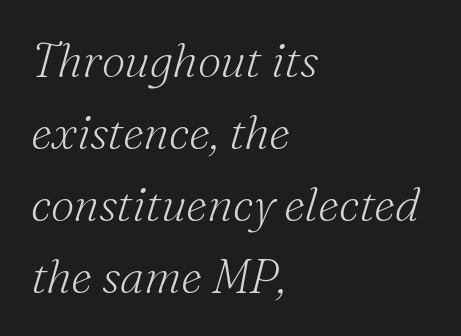
Q: Is the text bold? A: No.
Q: Is the text italic (slanted)? A: Yes, it leans right by about 16 degrees.
Q: Is the typeface a serif or a sans-serif typeface? A: Serif.
Q: Is the text underlined? A: No.
Q: How is the paragraph aligned? A: Left-aligned.
Q: Is the spacing between letters normal or unusually wide? A: Normal.
Q: Is the spacing between lines tight, normal or loose? A: Normal.
Q: Width (condensed, normal, or wide)? A: Normal.
Q: Stroke contrast? A: Medium.
Q: x-height? A: Small.
Q: Monospaced? A: No.
